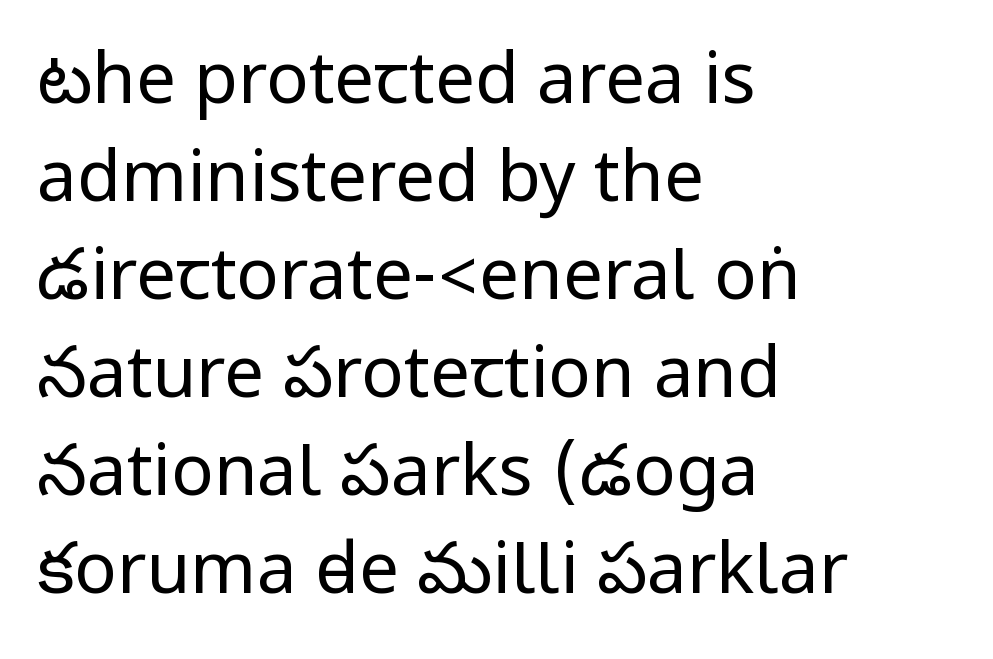
Left-aligned paragraph, ragged on the right. The axis of the letterforms is exactly vertical. The rendering shows plain stroke endings on the letterforms — a sans-serif design. Each new line begins a customary step beneath the previous one. Stem width sits at or under what a default text font uses. Letters rest on an invisible, unmarked baseline.
